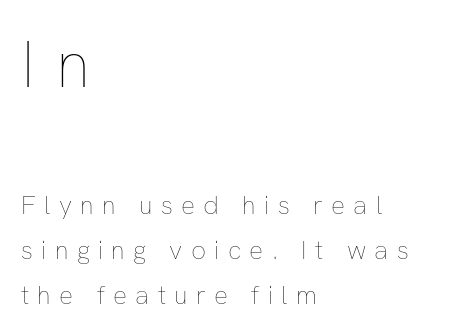
Reading down the block, your eye returns to a fixed left position each line. The typography opts for an upright posture over an oblique one. This rendering widens character spacing well past its baseline value. Lines of text with bare space underneath. Is this a fixed-width face? No — the glyphs have proportional, varying widths.
